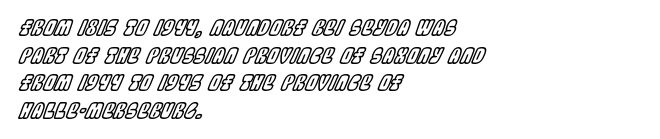
Q: Is the text italic (slanted)? A: Yes, it leans right by about 22 degrees.
Q: Is the text underlined? A: No.
Q: How is the paragraph aligned? A: Left-aligned.
Q: Is the spacing between letters normal or unusually wide? A: Normal.
Q: Is the spacing between lines tight, normal or loose? A: Normal.
